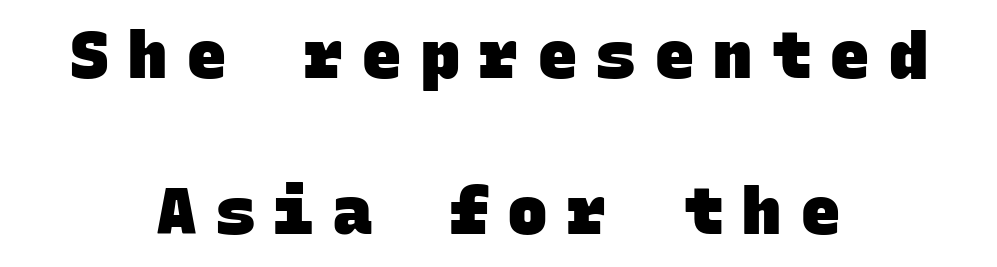
The passage shown is not underscored anywhere. Reading down the column, the eye jumps a long way to each next line. Check where the strokes stop: nothing finishes them off — pure sans. This sample is center-justified, so both line endings float freely. Observe the wide spacing: letters keep a clear distance from each other. Each letter, wide or thin by design, is forced into the same width here.
